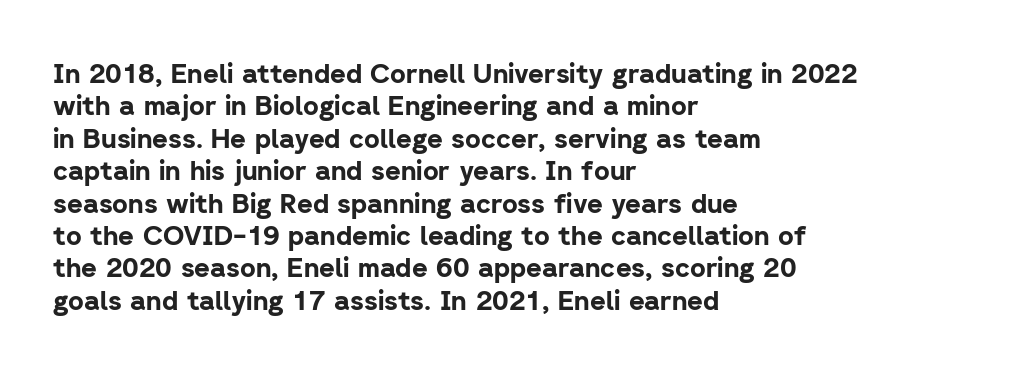
The image shows 27 px bold type, upright; set left-aligned, line spacing 1.2x, normal letter spacing, not underlined.
